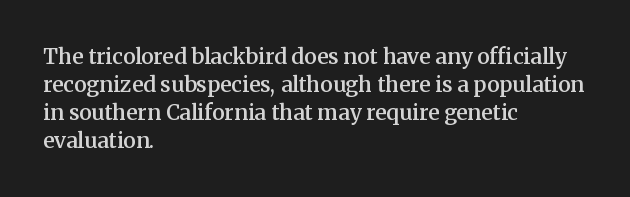
Q: Is the text bold? A: Semi-bold.
Q: Is the text italic (slanted)? A: No, it is upright.
Q: Is the text underlined? A: No.
Q: How is the paragraph aligned? A: Left-aligned.
Q: Is the spacing between letters normal or unusually wide? A: Normal.
Q: Is the spacing between lines tight, normal or loose? A: Normal.
